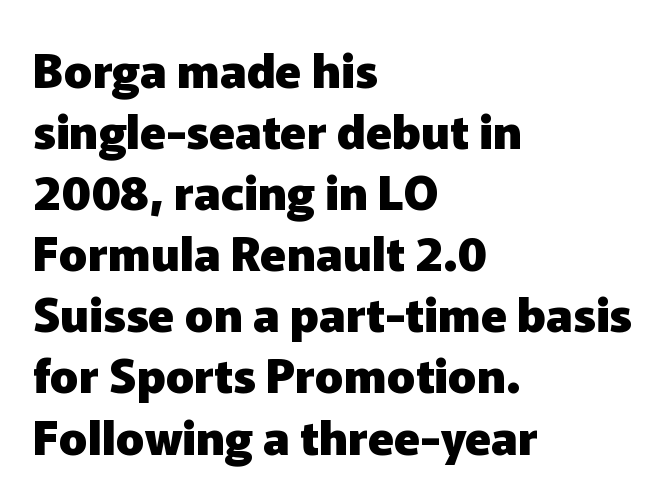
The image shows 47 px heavy sans-serif type, upright; set left-aligned, normal line spacing (1.3x), normal letter spacing, not underlined; low stroke contrast and a medium x-height.
